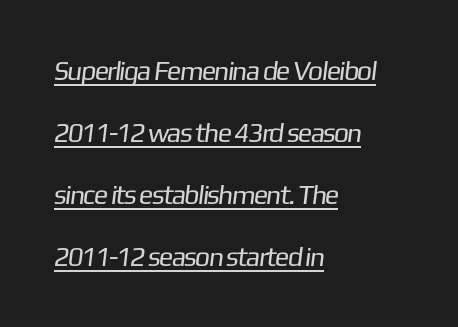
The image shows 27 px text type; set left-aligned, loose line spacing (2.3x), normal letter spacing, underlined.
